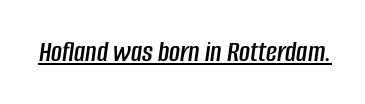
The image shows 30 px condensed type, italic (leaning right); set normal letter spacing, underlined; low stroke contrast and a large x-height.
